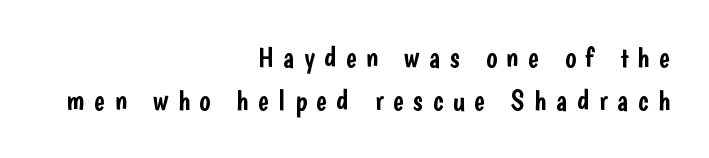
Q: Is the text italic (slanted)? A: No, it is upright.
Q: Is the typeface a serif or a sans-serif typeface? A: Sans-serif.
Q: Is the text underlined? A: No.
Q: How is the paragraph aligned? A: Right-aligned.
Q: Is the spacing between letters normal or unusually wide? A: Unusually wide.
Q: Is the spacing between lines tight, normal or loose? A: Normal.
Q: Width (condensed, normal, or wide)? A: Condensed.
Q: Stroke contrast? A: Low.
Q: x-height? A: Medium.
Q: Monospaced? A: No.
